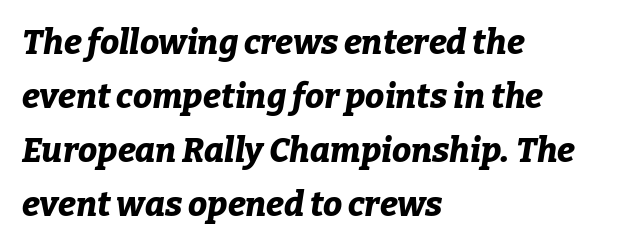
The image shows 34 px bold type, italic (leaning right); set left-aligned, normal line spacing (1.59x), normal letter spacing, not underlined; low stroke contrast and a medium x-height.
